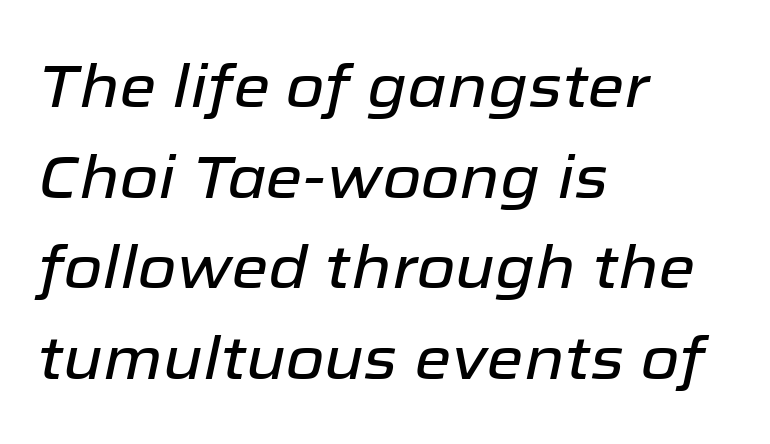
{"italic": "yes", "lean": "right", "slant_degrees": 12, "width": "normal", "stroke_contrast": "low", "x_height": "medium", "monospaced": "no", "underline": "no", "align": "left", "line_spacing": "normal", "line_spacing_ratio": 1.51, "letter_spacing": "normal", "letter_spacing_em": 0.0, "glyph_px": 60}
